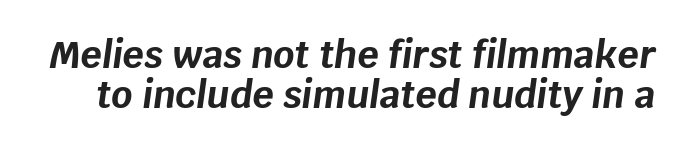
The letterforms sit shoulder to shoulder at normal distance. Is this a fixed-width face? No — the glyphs have proportional, varying widths. Clear beneath every line of the passage. Style check: oblique. What's the leading like? Squeezed, with rows nearly overlapping. I'd describe the lettering as bold — thick and assertive.
